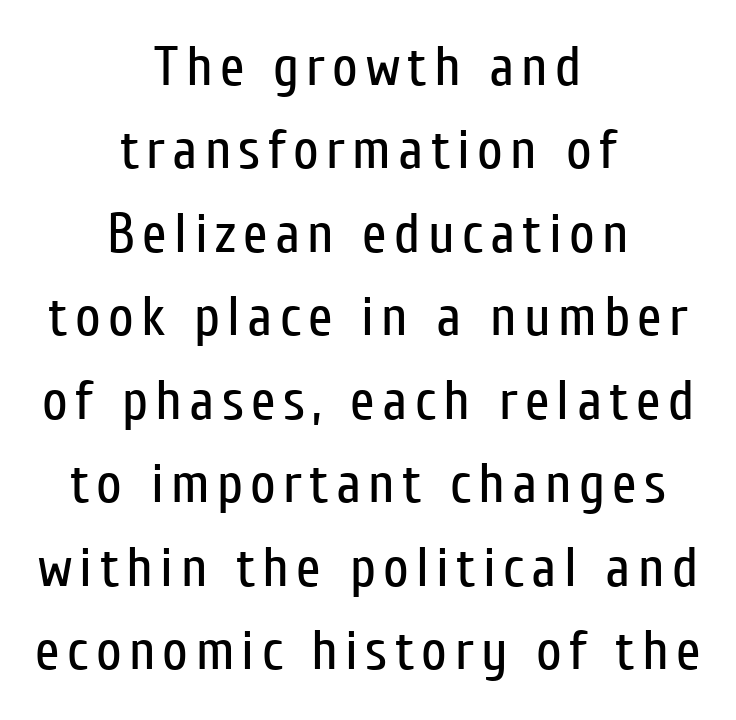
The image shows 56 px regular-weight, condensed sans-serif type, upright; set centered, normal line spacing (1.49x), not underlined; low stroke contrast and a medium x-height.
